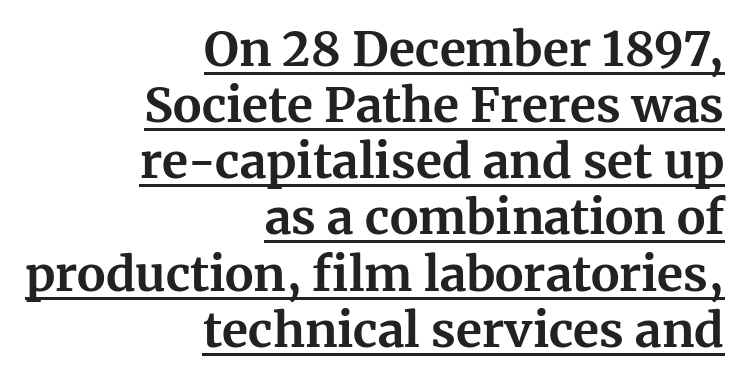
The image shows 48 px bold serif type, upright; set right-aligned, line spacing 1.17x, normal letter spacing, underlined; medium stroke contrast and a medium x-height.
